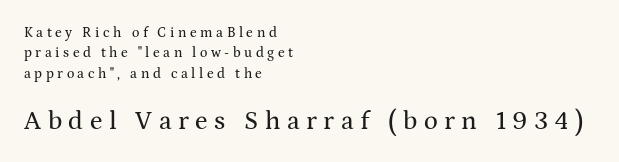
{"italic": "no", "underline": "no", "align": "left", "line_spacing": "normal", "line_spacing_ratio": 1.46, "letter_spacing": "wide", "letter_spacing_em": 0.25, "larger_block": "second", "size_ratio": 1.86, "glyph_px": 26}
